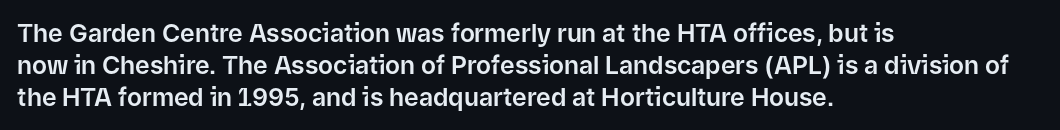
Q: Is the text italic (slanted)? A: No, it is upright.
Q: Is the text underlined? A: No.
Q: How is the paragraph aligned? A: Left-aligned.
Q: Is the spacing between letters normal or unusually wide? A: Normal.
Q: Is the spacing between lines tight, normal or loose? A: Normal.
